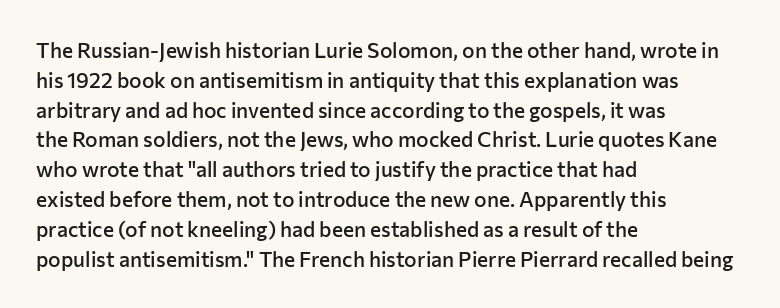
Q: Is the text bold? A: Semi-bold.
Q: Is the text italic (slanted)? A: No, it is upright.
Q: Is the text underlined? A: No.
Q: How is the paragraph aligned? A: Left-aligned.
Q: Is the spacing between letters normal or unusually wide? A: Normal.
Q: Is the spacing between lines tight, normal or loose? A: Normal.
